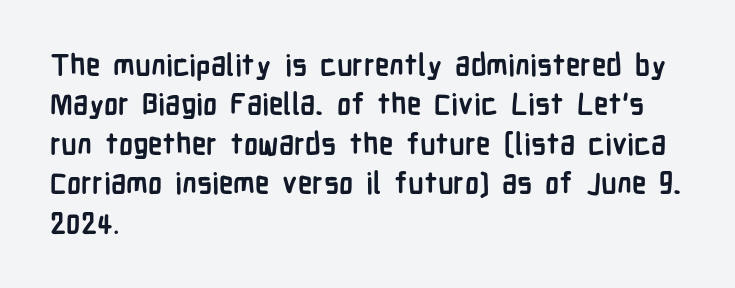
{"serif": "no", "italic": "no", "bold": "yes", "weight": "semibold", "width": "condensed", "stroke_contrast": "low", "x_height": "medium", "monospaced": "no", "underline": "no", "align": "left", "line_spacing": "normal", "line_spacing_ratio": 1.36, "letter_spacing": "normal", "letter_spacing_em": 0.0, "glyph_px": 29}
